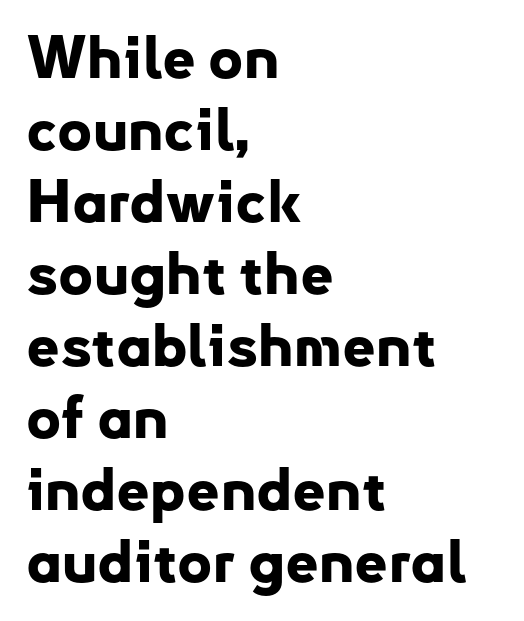
The image shows 59 px bold sans-serif type, upright; set left-aligned, line spacing 1.22x, normal letter spacing, not underlined; low stroke contrast and a small x-height.
